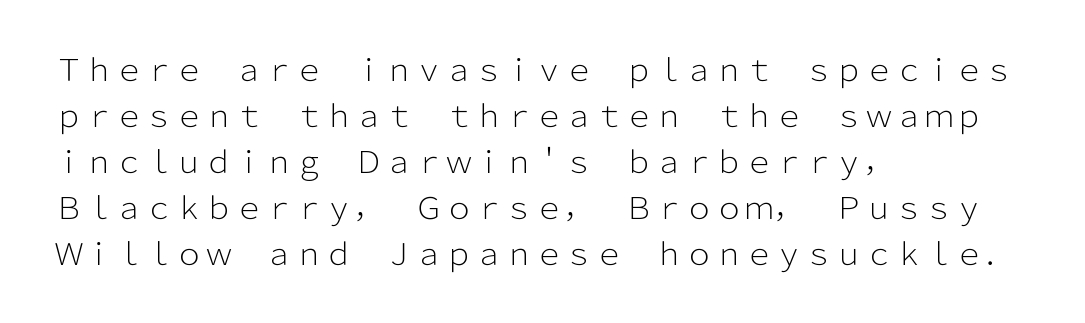
The image shows 30 px light sans-serif type, upright; set left-aligned, normal line spacing (1.53x), normal letter spacing, not underlined; low stroke contrast and a medium x-height.
